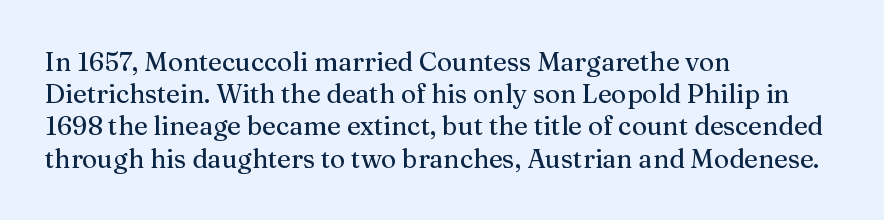
The image shows 26 px text type, upright; set left-aligned, line spacing 1.24x, normal letter spacing, not underlined.
